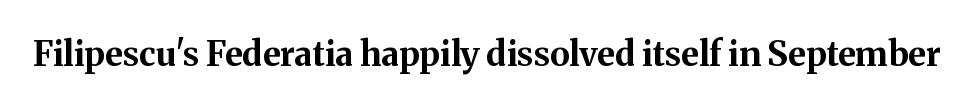
Here the designer chose a conventional face with non-uniform glyph widths. This sample uses an upright cut, with every glyph sitting square on the baseline. Just letters on the line, the space beneath them empty. The font family rendered here belongs to the serif group. Letter spacing: default. The font is running at its bold setting.
